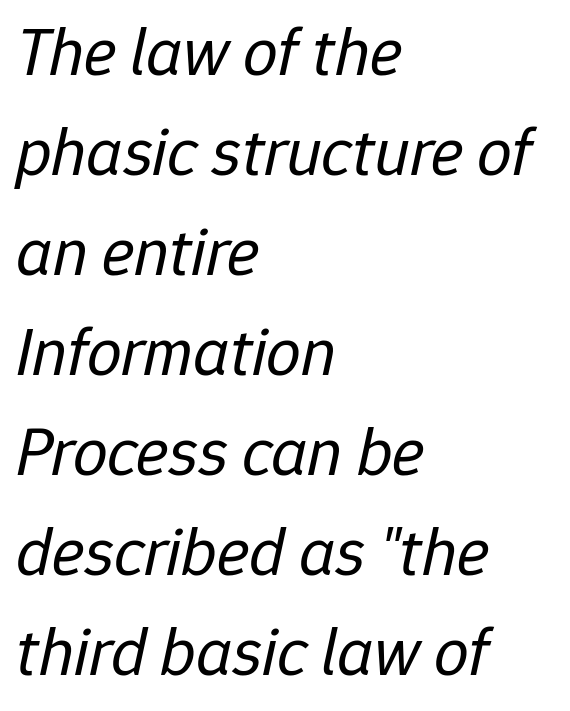
{"italic": "yes", "lean": "right", "slant_degrees": 12, "bold": "no", "weight": "regular", "width": "normal", "stroke_contrast": "low", "x_height": "medium", "monospaced": "no", "underline": "no", "align": "left", "line_spacing": "normal", "line_spacing_ratio": 1.45, "letter_spacing": "normal", "letter_spacing_em": 0.0, "glyph_px": 69}
